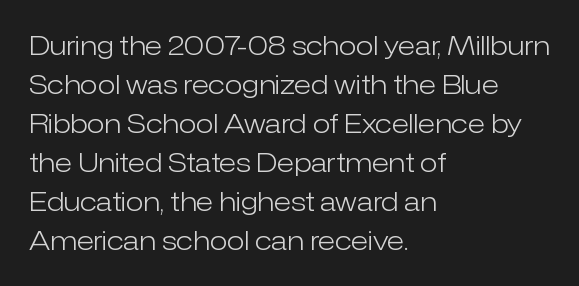
Q: Is the text bold? A: No.
Q: Is the text italic (slanted)? A: No, it is upright.
Q: Is the text underlined? A: No.
Q: How is the paragraph aligned? A: Left-aligned.
Q: Is the spacing between letters normal or unusually wide? A: Normal.
Q: Is the spacing between lines tight, normal or loose? A: Normal.
